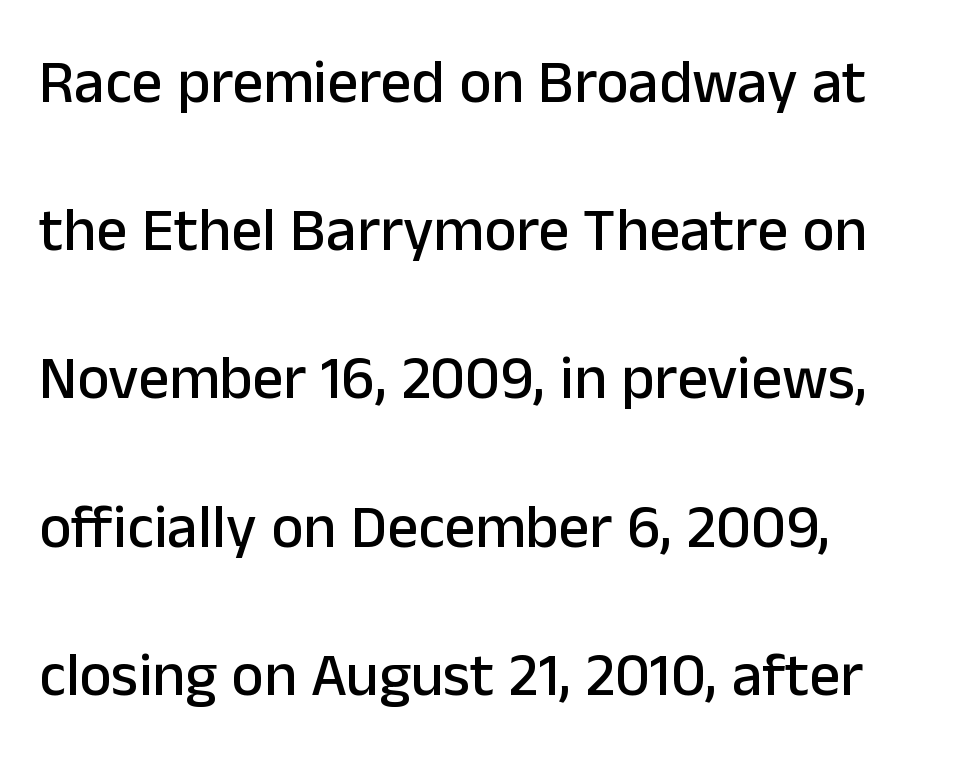
The image shows 61 px sans-serif type, upright; set loose line spacing (2.43x), normal letter spacing, not underlined; low stroke contrast and a medium x-height.
